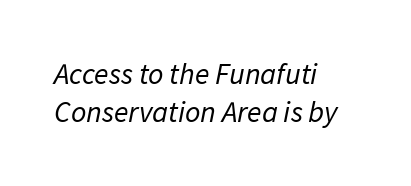
{"serif": "no", "bold": "no", "weight": "regular", "width": "normal", "stroke_contrast": "low", "x_height": "medium", "monospaced": "no", "underline": "no", "align": "left", "line_spacing": "normal", "line_spacing_ratio": 1.28, "letter_spacing": "normal", "letter_spacing_em": 0.0, "glyph_px": 30}
